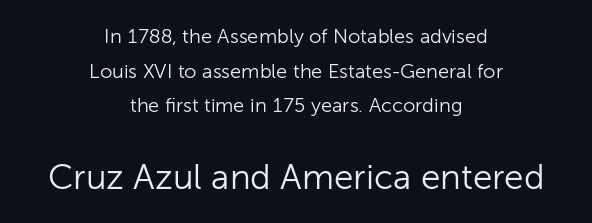
Q: Is the text bold? A: No.
Q: Is the text italic (slanted)? A: No, it is upright.
Q: Is the typeface a serif or a sans-serif typeface? A: Sans-serif.
Q: Is the text underlined? A: No.
Q: How is the paragraph aligned? A: Centered.
Q: Is the spacing between letters normal or unusually wide? A: Normal.
Q: Which block of text is set in a larger size, the first (top) or the second (bottom)? A: The second (bottom) one.
Q: Width (condensed, normal, or wide)? A: Normal.
Q: Stroke contrast? A: Low.
Q: x-height? A: Medium.
Q: Monospaced? A: No.
